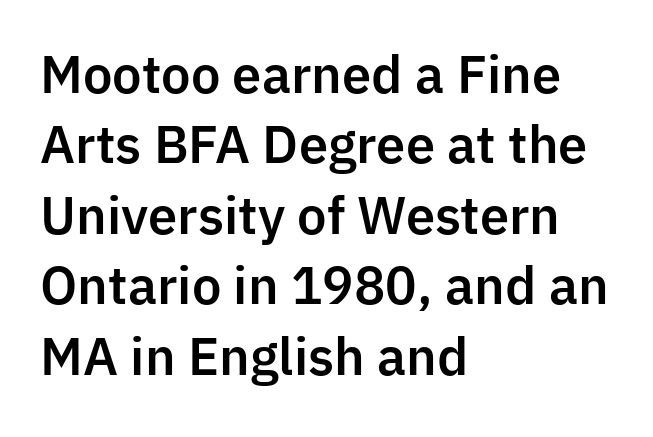
Q: Is the text italic (slanted)? A: No, it is upright.
Q: Is the typeface a serif or a sans-serif typeface? A: Sans-serif.
Q: Is the text underlined? A: No.
Q: How is the paragraph aligned? A: Left-aligned.
Q: Is the spacing between letters normal or unusually wide? A: Normal.
Q: Is the spacing between lines tight, normal or loose? A: Normal.
Q: Width (condensed, normal, or wide)? A: Normal.
Q: Stroke contrast? A: Low.
Q: x-height? A: Medium.
Q: Monospaced? A: No.
